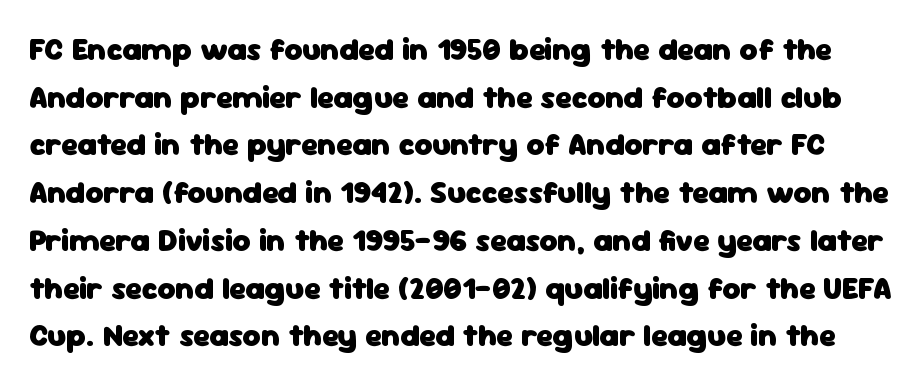
{"serif": "no", "italic": "no", "bold": "yes", "weight": "heavy", "width": "normal", "stroke_contrast": "low", "x_height": "medium", "monospaced": "no", "underline": "no", "line_spacing": "normal", "line_spacing_ratio": 1.54, "letter_spacing": "normal", "letter_spacing_em": 0.0, "glyph_px": 31}
